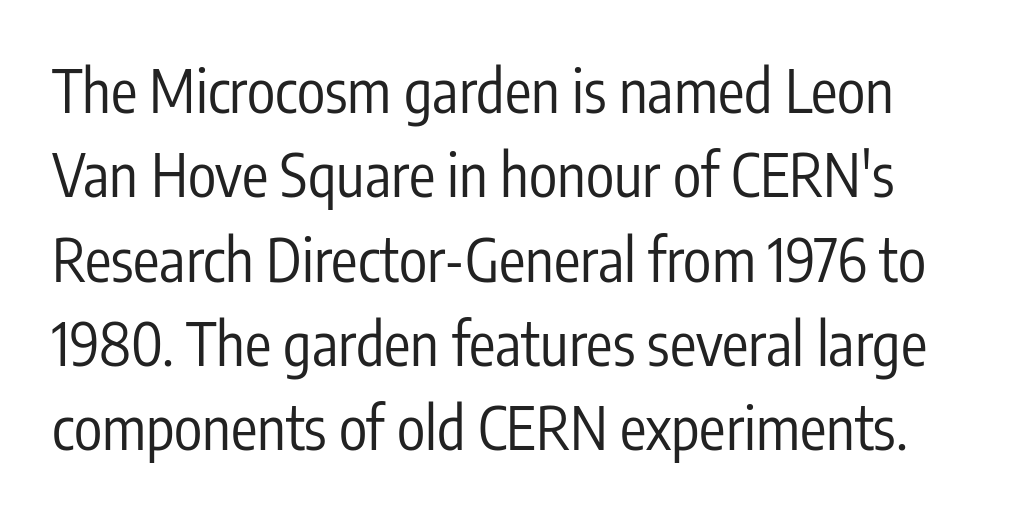
{"serif": "no", "italic": "no", "bold": "no", "weight": "regular", "width": "condensed", "stroke_contrast": "low", "x_height": "medium", "monospaced": "no", "underline": "no", "line_spacing": "normal", "line_spacing_ratio": 1.43, "letter_spacing": "normal", "letter_spacing_em": 0.0, "glyph_px": 59}
